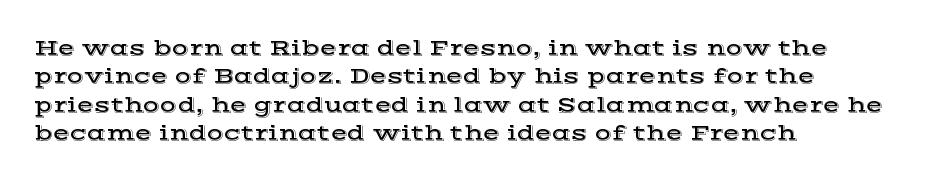
The image shows 22 px text type, upright; set left-aligned, normal line spacing (1.29x), normal letter spacing, not underlined.
